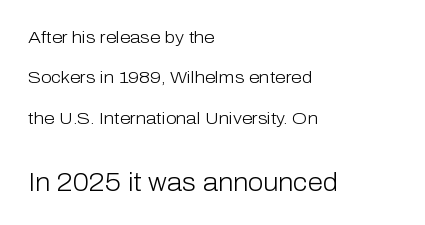
Q: Is the text bold? A: No.
Q: Is the text italic (slanted)? A: No, it is upright.
Q: Is the text underlined? A: No.
Q: How is the paragraph aligned? A: Left-aligned.
Q: Is the spacing between letters normal or unusually wide? A: Normal.
Q: Is the spacing between lines tight, normal or loose? A: Loose.
Q: Which block of text is set in a larger size, the first (top) or the second (bottom)? A: The second (bottom) one.
